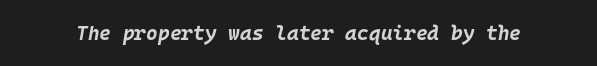
Q: Is the text bold? A: Yes.
Q: Is the text italic (slanted)? A: Yes, it leans right by about 10 degrees.
Q: Is the text underlined? A: No.
Q: Is the spacing between letters normal or unusually wide? A: Normal.
